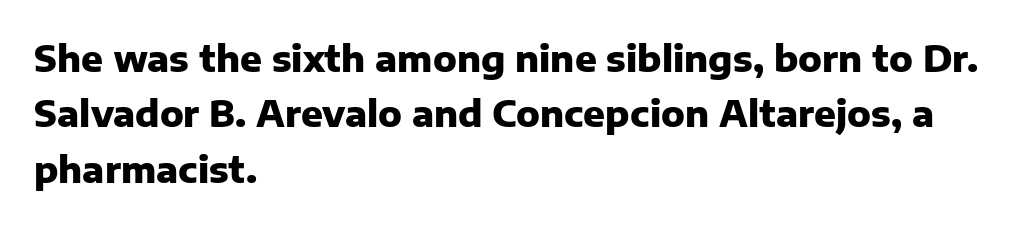
The line texture is even and compact thanks to regular tracking. In terms of weight, the rendering is a true, heavy bold. Short and long lines alike share a common starting point at left. Grotesque or geometric, the face here clearly has no serifs. The specimen omits any rule beneath the text block's lines.
